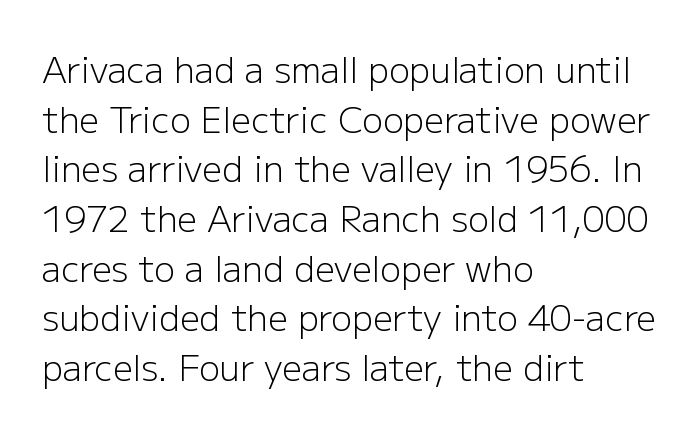
The rows are spaced the way most documents space them. The glyphs in this specimen are sans serif. This sample uses an upright cut, with every glyph sitting square on the baseline. Decoration check: the copy has no underline.
